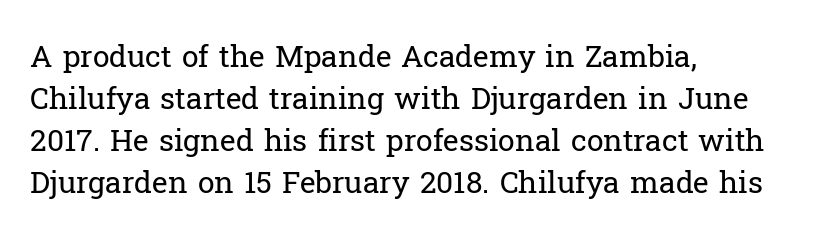
{"serif": "yes", "italic": "no", "bold": "no", "weight": "regular", "width": "normal", "stroke_contrast": "low", "x_height": "medium", "monospaced": "no", "underline": "no", "align": "left", "line_spacing": "normal", "line_spacing_ratio": 1.4, "letter_spacing": "normal", "letter_spacing_em": 0.0, "glyph_px": 30}
